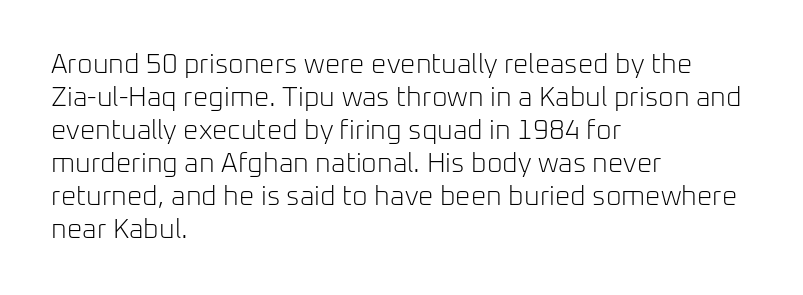
{"italic": "no", "bold": "no", "underline": "no", "align": "left", "line_spacing_ratio": 1.22, "letter_spacing": "normal", "letter_spacing_em": 0.0, "glyph_px": 27}
